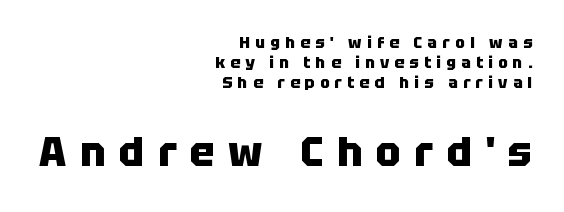
This is sans-serif lettering, the kind often seen on screens and signage. Clear beneath every line of the passage. Each letter keeps its own natural width here, so spacing adapts to shape. You get the small type first, then a jump to larger type.
